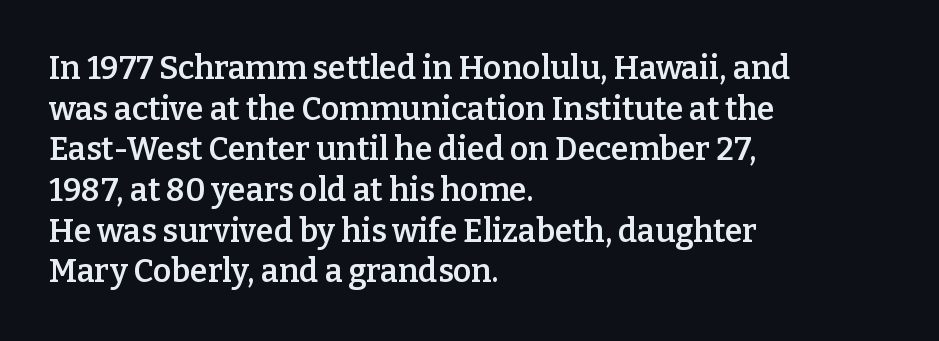
Q: Is the text bold? A: Semi-bold.
Q: Is the text italic (slanted)? A: No, it is upright.
Q: Is the typeface a serif or a sans-serif typeface? A: Serif.
Q: Is the text underlined? A: No.
Q: How is the paragraph aligned? A: Left-aligned.
Q: Is the spacing between letters normal or unusually wide? A: Normal.
Q: Is the spacing between lines tight, normal or loose? A: Normal.
Q: Width (condensed, normal, or wide)? A: Normal.
Q: Stroke contrast? A: Low.
Q: x-height? A: Medium.
Q: Monospaced? A: No.
